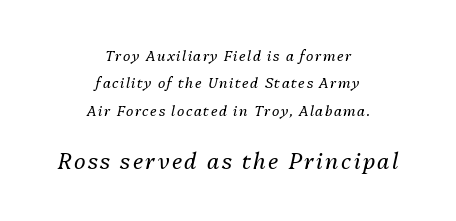
This sample uses an oblique cut, with every glyph tilted off the vertical. Rows of type keep a wide berth in the vertical direction. No chunkiness to these letters — they're not bold. Check the space under the baseline: it is left empty.
